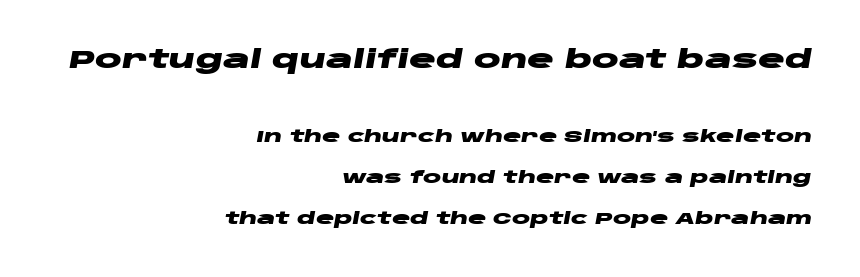
Q: Is the text bold? A: Yes.
Q: Is the text italic (slanted)? A: Yes, it leans right by about 10 degrees.
Q: Is the text underlined? A: No.
Q: How is the paragraph aligned? A: Right-aligned.
Q: Is the spacing between letters normal or unusually wide? A: Normal.
Q: Is the spacing between lines tight, normal or loose? A: Loose.
Q: Which block of text is set in a larger size, the first (top) or the second (bottom)? A: The first (top) one.
